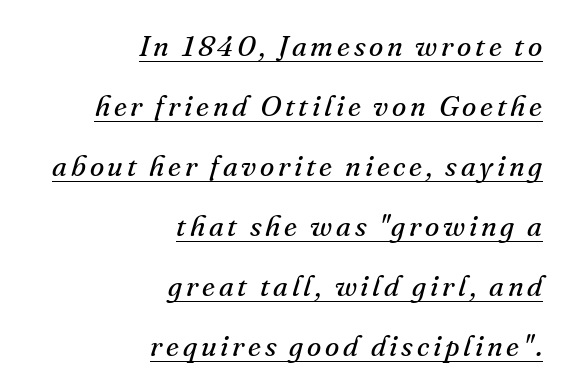
Q: Is the text bold? A: No.
Q: Is the text italic (slanted)? A: Yes, it leans right by about 16 degrees.
Q: Is the typeface a serif or a sans-serif typeface? A: Serif.
Q: Is the text underlined? A: Yes.
Q: How is the paragraph aligned? A: Right-aligned.
Q: Is the spacing between lines tight, normal or loose? A: Loose.
Q: Width (condensed, normal, or wide)? A: Normal.
Q: Stroke contrast? A: Medium.
Q: x-height? A: Small.
Q: Monospaced? A: No.
